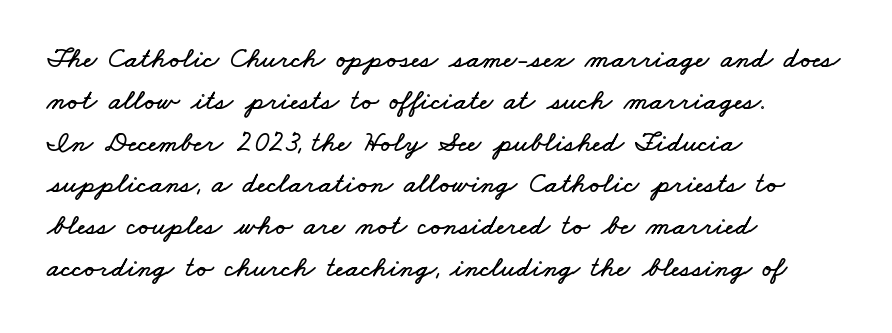
The image shows 29 px wide type; set left-aligned, normal line spacing (1.44x), normal letter spacing, not underlined; low stroke contrast and a small x-height.
